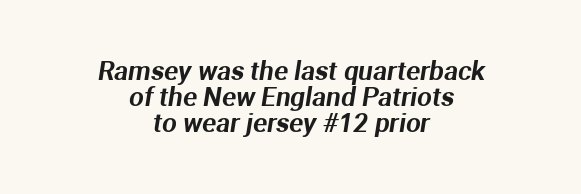
The image shows 26 px text type; set centered, tight line spacing (1.0x), normal letter spacing, not underlined.
